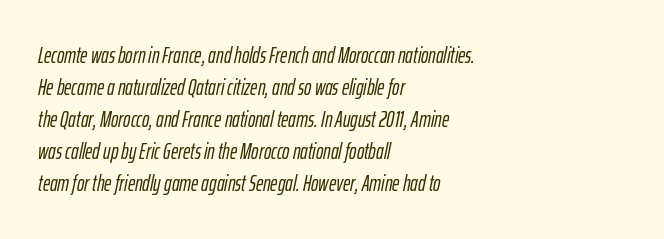
Q: Is the text italic (slanted)? A: Yes, it leans right by about 12 degrees.
Q: Is the text underlined? A: No.
Q: How is the paragraph aligned? A: Left-aligned.
Q: Is the spacing between letters normal or unusually wide? A: Normal.
Q: Is the spacing between lines tight, normal or loose? A: Normal.
